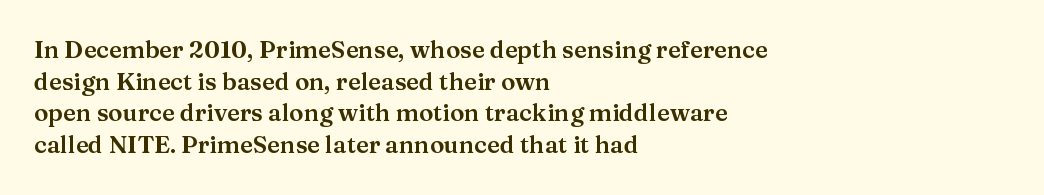
Q: Is the text italic (slanted)? A: No, it is upright.
Q: Is the text underlined? A: No.
Q: How is the paragraph aligned? A: Left-aligned.
Q: Is the spacing between letters normal or unusually wide? A: Normal.
Q: Is the spacing between lines tight, normal or loose? A: Normal.
